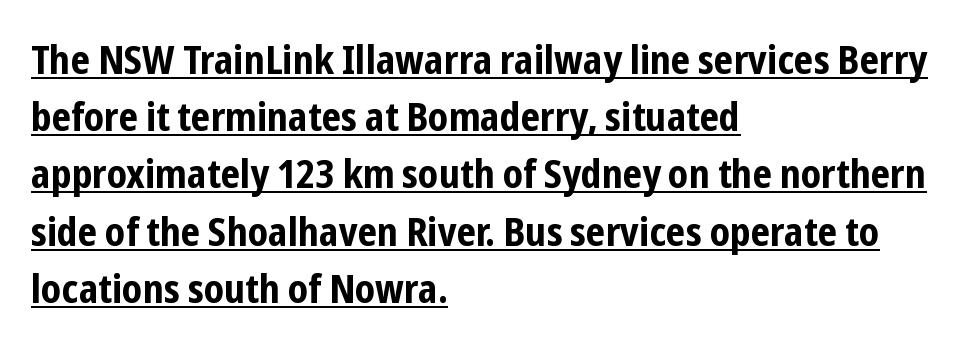
If you drew a ruler down the left edge, every line would touch it. These lines are rendered in a variable-pitch font. Line spacing here is normal. Descenders here cross a horizontal rule under the line. On the weight axis this lands at bold, roughly 700. Each word holds together tightly as a unit, with standard inter-letter gaps.
